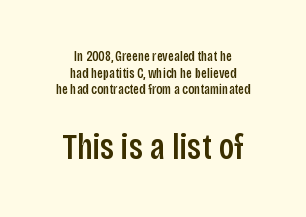
Q: Is the text italic (slanted)? A: No, it is upright.
Q: Is the typeface a serif or a sans-serif typeface? A: Sans-serif.
Q: Is the text underlined? A: No.
Q: How is the paragraph aligned? A: Centered.
Q: Is the spacing between letters normal or unusually wide? A: Normal.
Q: Which block of text is set in a larger size, the first (top) or the second (bottom)? A: The second (bottom) one.
Q: Width (condensed, normal, or wide)? A: Condensed.
Q: Stroke contrast? A: Low.
Q: x-height? A: Large.
Q: Monospaced? A: No.
